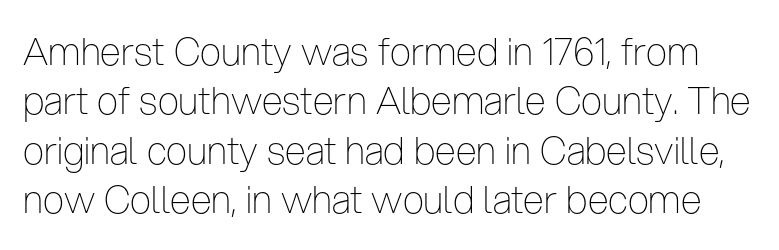
{"serif": "no", "italic": "no", "bold": "no", "weight": "thin", "width": "condensed", "stroke_contrast": "low", "x_height": "medium", "monospaced": "no", "underline": "no", "line_spacing": "normal", "line_spacing_ratio": 1.3, "letter_spacing": "normal", "letter_spacing_em": 0.0, "glyph_px": 38}
